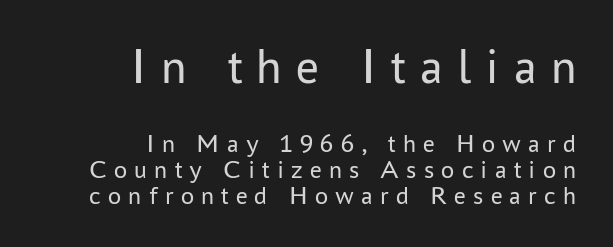
{"serif": "no", "italic": "no", "bold": "no", "weight": "regular", "width": "normal", "stroke_contrast": "low", "x_height": "medium", "monospaced": "no", "underline": "no", "align": "right", "line_spacing": "tight", "line_spacing_ratio": 0.99, "letter_spacing": "wide", "letter_spacing_em": 0.28, "larger_block": "first", "size_ratio": 1.96, "glyph_px": 51}
